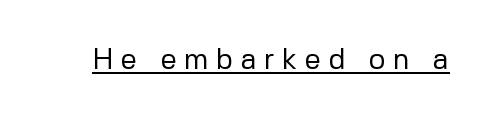
The image shows 29 px regular-weight sans-serif type, upright; set unusually wide letter spacing (+0.25 em), underlined; low stroke contrast and a medium x-height.
